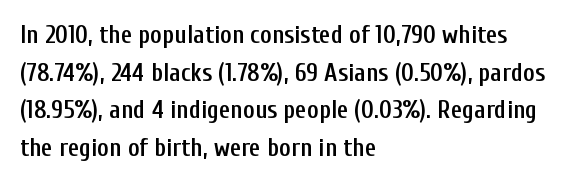
The foot of each line stays bare and open. Horizontal bands of white between lines are of average thickness. A fair bit of extra ink — the face is semibold, not bold. Where is the straight margin? On the left.
